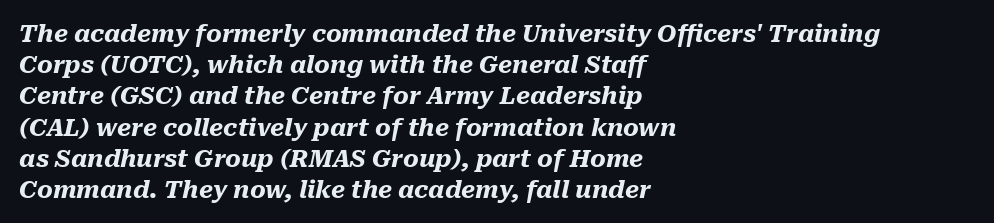
{"italic": "yes", "lean": "right", "slant_degrees": 10, "bold": "yes", "underline": "no", "align": "left", "line_spacing": "normal", "line_spacing_ratio": 1.3, "letter_spacing": "normal", "letter_spacing_em": 0.0, "glyph_px": 24}
